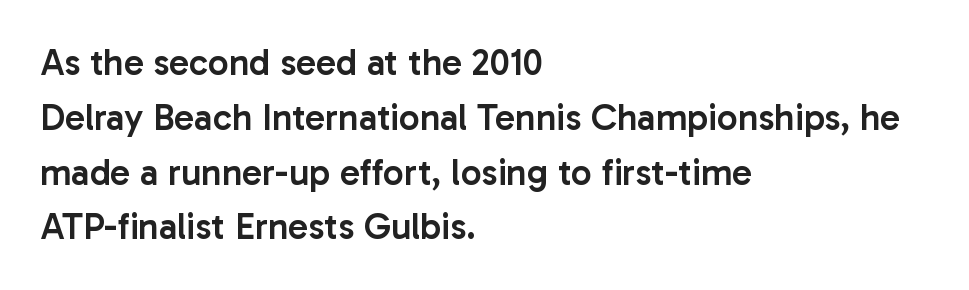
{"serif": "no", "italic": "no", "bold": "semi", "weight": "semibold", "width": "normal", "stroke_contrast": "low", "x_height": "medium", "monospaced": "no", "underline": "no", "align": "left", "line_spacing": "normal", "line_spacing_ratio": 1.48, "letter_spacing": "normal", "letter_spacing_em": 0.0, "glyph_px": 37}
